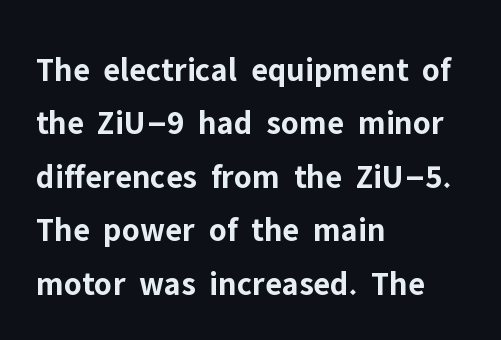
The image shows 34 px bold sans-serif type, upright; set left-aligned, normal line spacing (1.57x), normal letter spacing, not underlined; low stroke contrast and a medium x-height.
